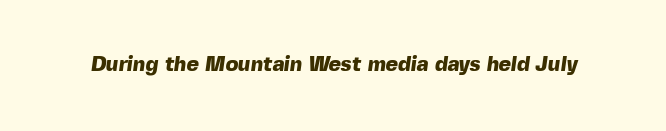
Q: Is the text bold? A: Yes.
Q: Is the text underlined? A: No.
Q: Is the spacing between letters normal or unusually wide? A: Normal.
